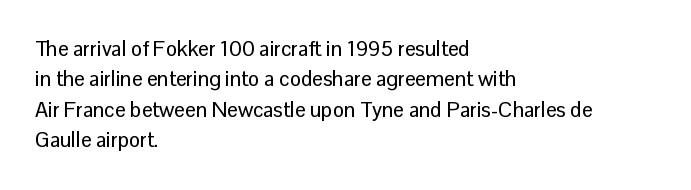
{"italic": "no", "underline": "no", "align": "left", "line_spacing": "normal", "line_spacing_ratio": 1.45, "letter_spacing": "normal", "letter_spacing_em": 0.0, "glyph_px": 21}
